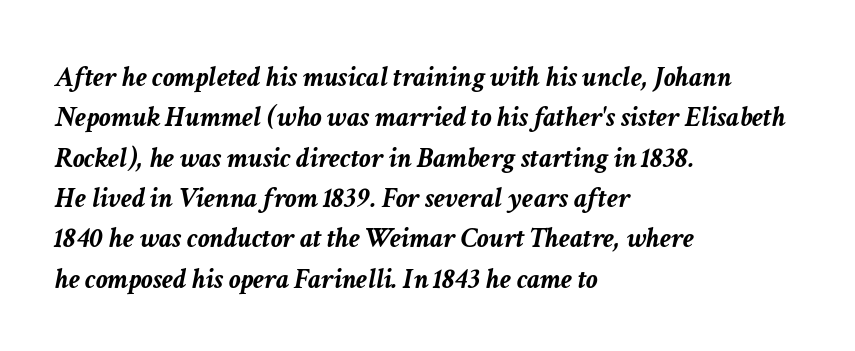
Q: Is the text bold? A: Yes.
Q: Is the text italic (slanted)? A: Yes, it leans right by about 11 degrees.
Q: Is the text underlined? A: No.
Q: How is the paragraph aligned? A: Left-aligned.
Q: Is the spacing between letters normal or unusually wide? A: Normal.
Q: Is the spacing between lines tight, normal or loose? A: Normal.
Q: Width (condensed, normal, or wide)? A: Normal.
Q: Stroke contrast? A: Low.
Q: x-height? A: Medium.
Q: Monospaced? A: No.
